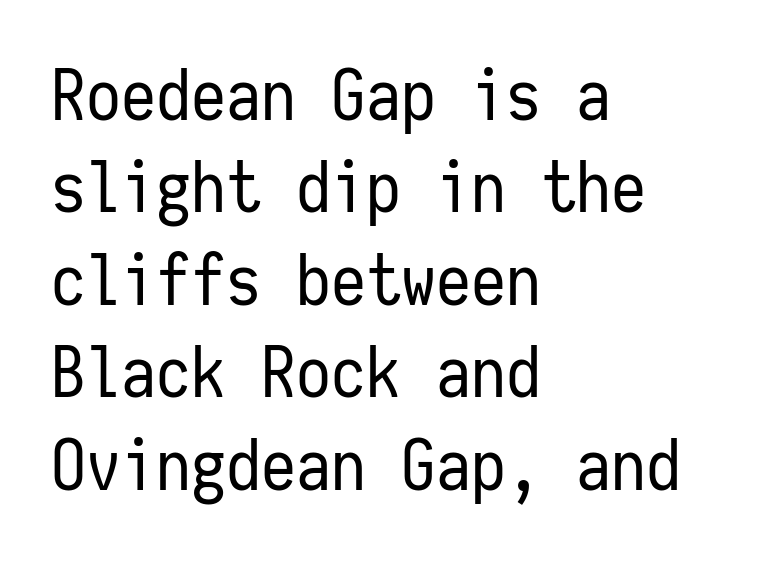
Regarding leading, the lines here are spaced in the standard way. Casual observation: everything's shoved over to the left. Serifs: no, the terminals of the letterforms are clean. Designer's note — italics off, roman on. Default kerning and tracking; the words read as compact shapes. This sample has the even, mechanical cadence of fixed-width lettering.
